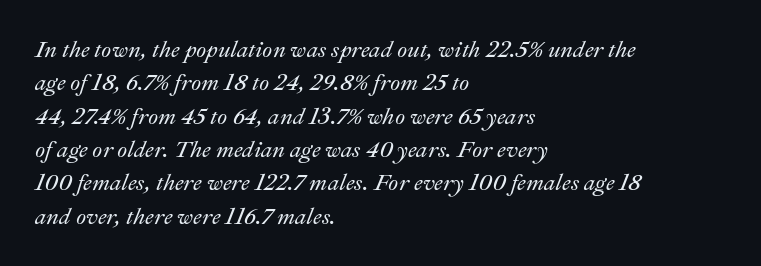
Q: Is the text italic (slanted)? A: Yes, it leans right by about 22 degrees.
Q: Is the text underlined? A: No.
Q: How is the paragraph aligned? A: Left-aligned.
Q: Is the spacing between letters normal or unusually wide? A: Normal.
Q: Is the spacing between lines tight, normal or loose? A: Normal.
